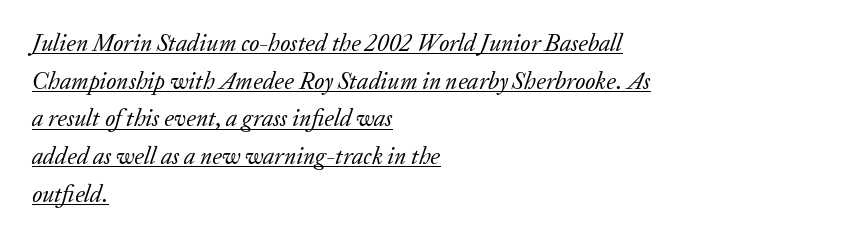
The weight tops out at a normal text grade. Looks like someone drew a line under every word here. One glance says typical: line gaps are just what's usual. You can tell it's italic because the verticals aren't actually vertical.
